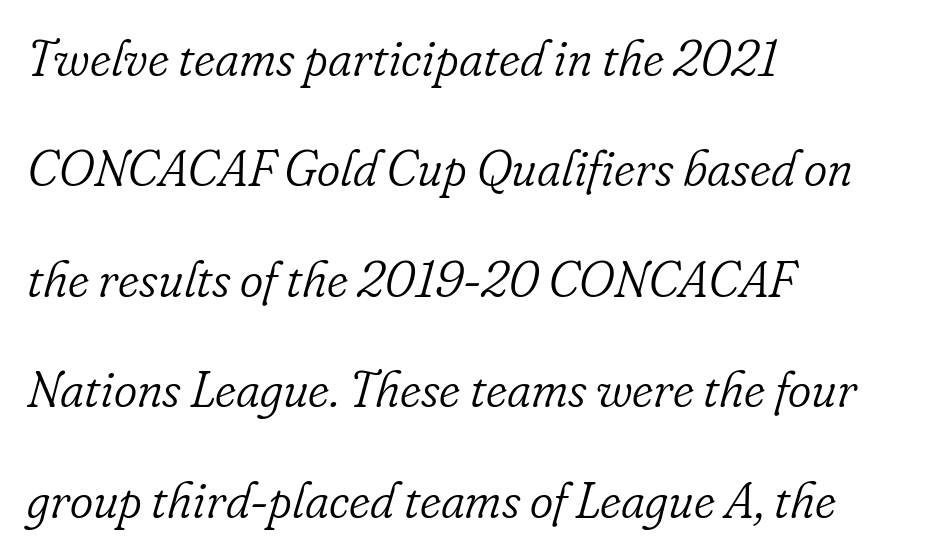
{"serif": "yes", "italic": "yes", "lean": "right", "slant_degrees": 16, "bold": "no", "weight": "light", "width": "normal", "stroke_contrast": "low", "x_height": "small", "monospaced": "no", "underline": "no", "align": "left", "line_spacing": "loose", "line_spacing_ratio": 2.21, "letter_spacing": "normal", "letter_spacing_em": 0.0, "glyph_px": 50}
